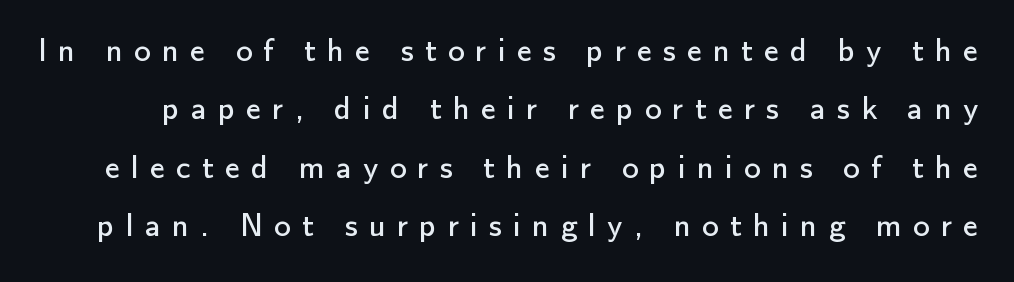
The letters stand upright; this is a roman face. The face used here is a sans, in the tradition of grotesques and geometrics. The font is comparable to plain body text, perhaps lighter. A bare baseline throughout the passage.
